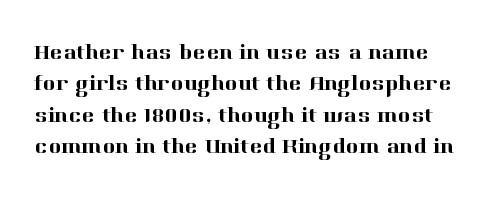
{"italic": "no", "underline": "no", "line_spacing": "normal", "line_spacing_ratio": 1.43, "letter_spacing": "normal", "letter_spacing_em": 0.0, "glyph_px": 22}
